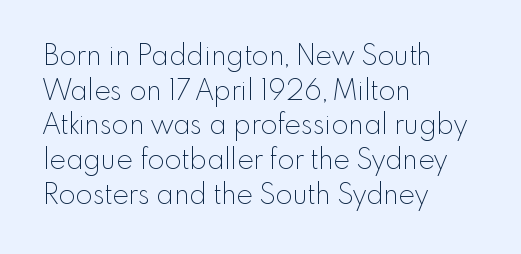
The image shows 28 px thin sans-serif type, upright; set left-aligned, line spacing 1.24x, normal letter spacing, not underlined; a small x-height.
